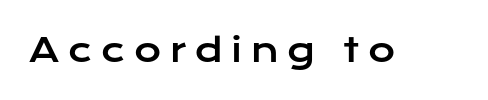
Each letter's strokes conclude bluntly, with no projecting serifs. Decoration check: the copy has no underline. Do the characters align in a grid? No, the font is proportional. The letters stand straight up with perfectly vertical stems. In terms of letterspacing, this is a distinctly airy, spread setting.
